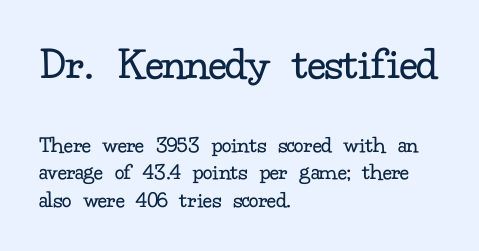
The zone under the glyphs is completely vacant. Words appear dense and cohesive because spacing is normal. Style check: upright. In CSS terms this would be text-align: left.
